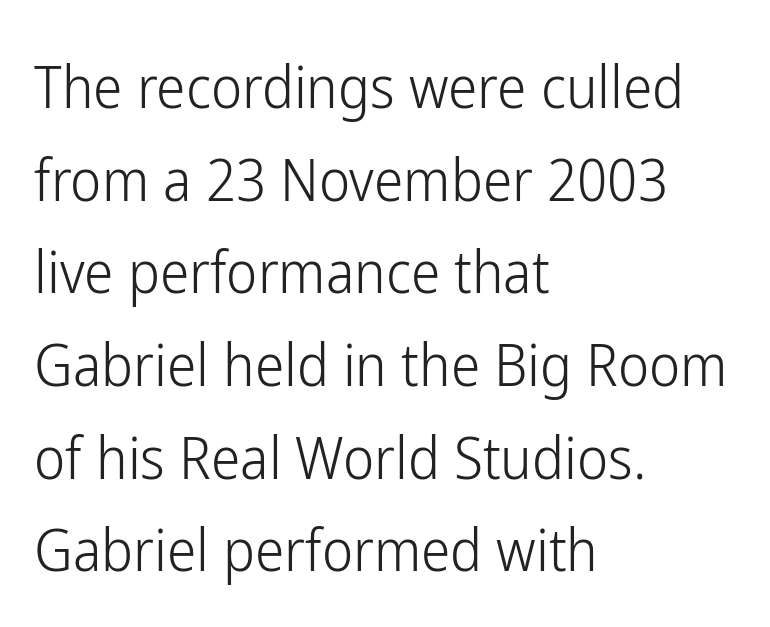
Letterform terminals end flat and unadorned throughout the passage. Stroke mass is kept to a normal reading level or below. Whoever set this chose a conventional vertical rhythm. Where is the straight margin? On the left.
